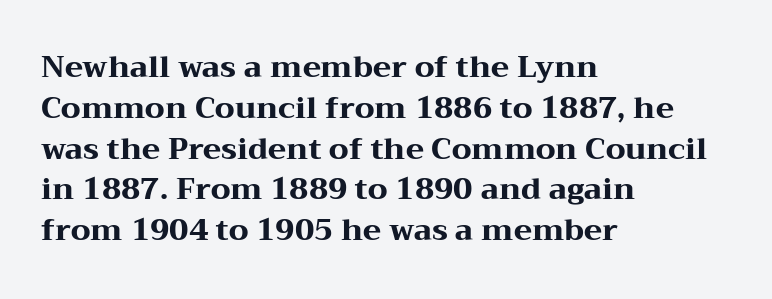
{"serif": "yes", "italic": "no", "bold": "yes", "weight": "heavy", "width": "wide", "stroke_contrast": "medium", "x_height": "medium", "monospaced": "no", "underline": "no", "align": "left", "line_spacing": "normal", "line_spacing_ratio": 1.36, "letter_spacing": "normal", "letter_spacing_em": 0.0, "glyph_px": 30}
